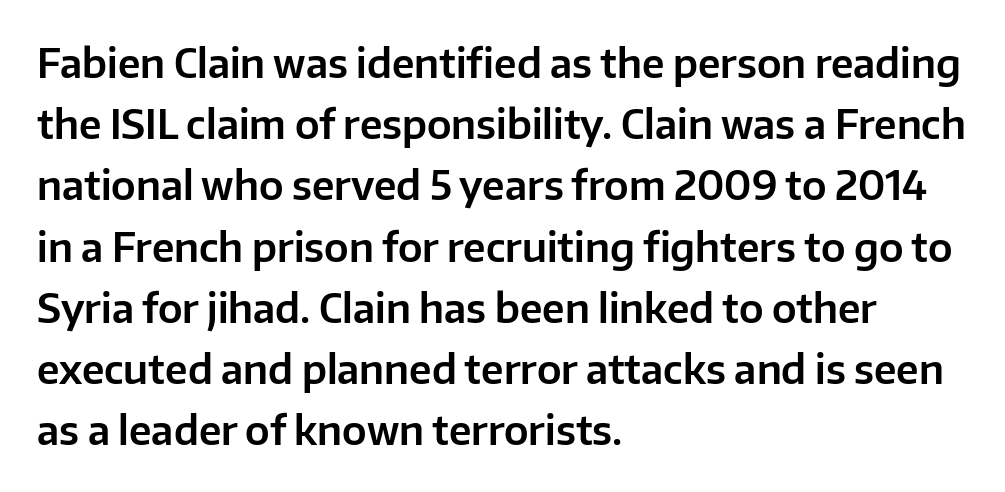
The tracking reads as untouched default to a designer's eye. Just letters on the line, the space beneath them empty. Each letter keeps its own natural width here, so spacing adapts to shape. The vertical gap from one line to the next is medium. Nothing sits at the stroke ends, so this counts as sans-serif.
